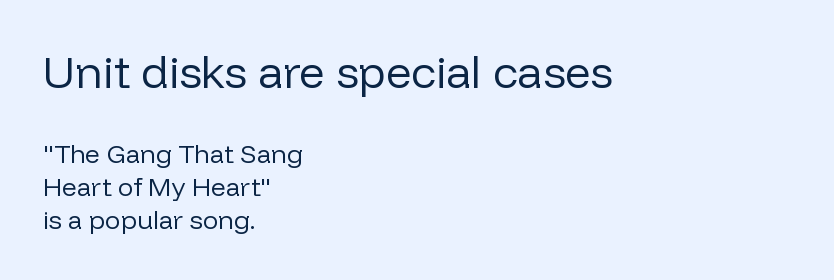
Q: Is the text bold? A: No.
Q: Is the text italic (slanted)? A: No, it is upright.
Q: Is the typeface a serif or a sans-serif typeface? A: Sans-serif.
Q: Is the text underlined? A: No.
Q: How is the paragraph aligned? A: Left-aligned.
Q: Is the spacing between letters normal or unusually wide? A: Normal.
Q: Is the spacing between lines tight, normal or loose? A: Normal.
Q: Which block of text is set in a larger size, the first (top) or the second (bottom)? A: The first (top) one.
Q: Width (condensed, normal, or wide)? A: Normal.
Q: Stroke contrast? A: Low.
Q: x-height? A: Medium.
Q: Monospaced? A: No.
